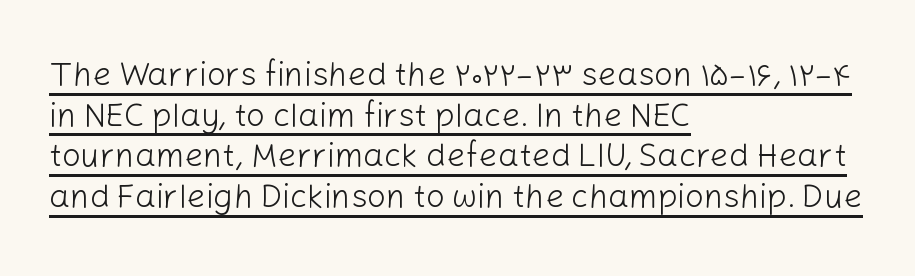
Q: Is the text bold? A: No.
Q: Is the text italic (slanted)? A: No, it is upright.
Q: Is the typeface a serif or a sans-serif typeface? A: Sans-serif.
Q: Is the text underlined? A: Yes.
Q: How is the paragraph aligned? A: Left-aligned.
Q: Is the spacing between letters normal or unusually wide? A: Normal.
Q: Width (condensed, normal, or wide)? A: Normal.
Q: Stroke contrast? A: Low.
Q: x-height? A: Medium.
Q: Monospaced? A: No.
